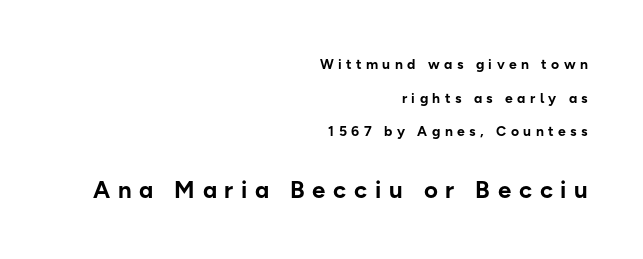
Q: Is the text bold? A: Yes.
Q: Is the text italic (slanted)? A: No, it is upright.
Q: Is the text underlined? A: No.
Q: How is the paragraph aligned? A: Right-aligned.
Q: Is the spacing between letters normal or unusually wide? A: Unusually wide.
Q: Is the spacing between lines tight, normal or loose? A: Loose.
Q: Which block of text is set in a larger size, the first (top) or the second (bottom)? A: The second (bottom) one.
